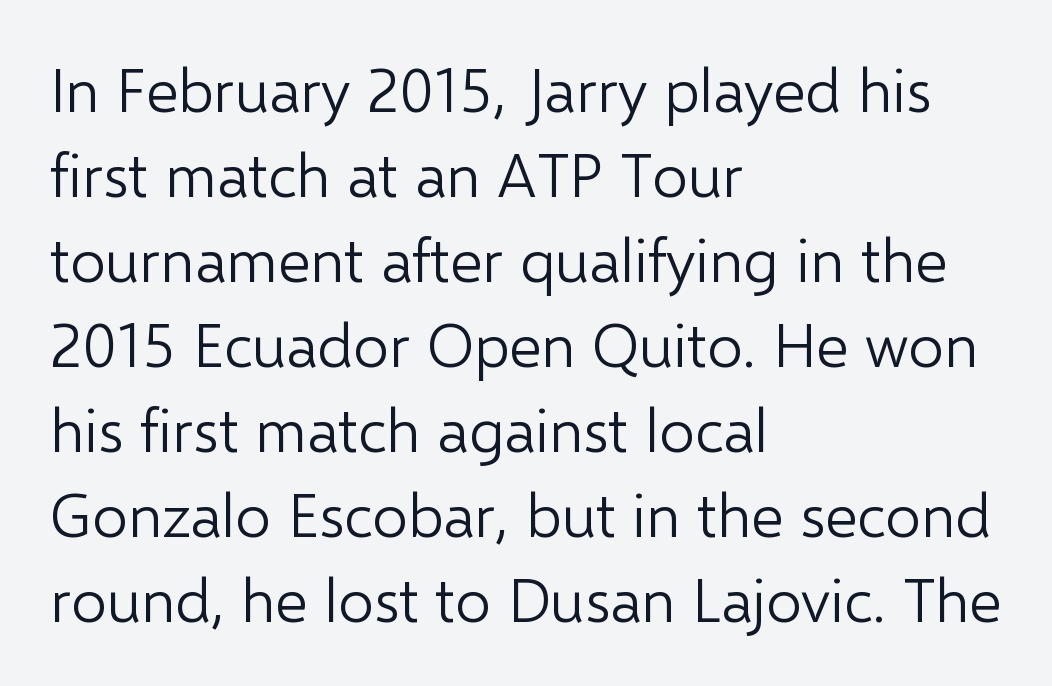
The image shows 62 px light sans-serif type, upright; set left-aligned, normal line spacing (1.37x), normal letter spacing, not underlined; low stroke contrast and a medium x-height.
